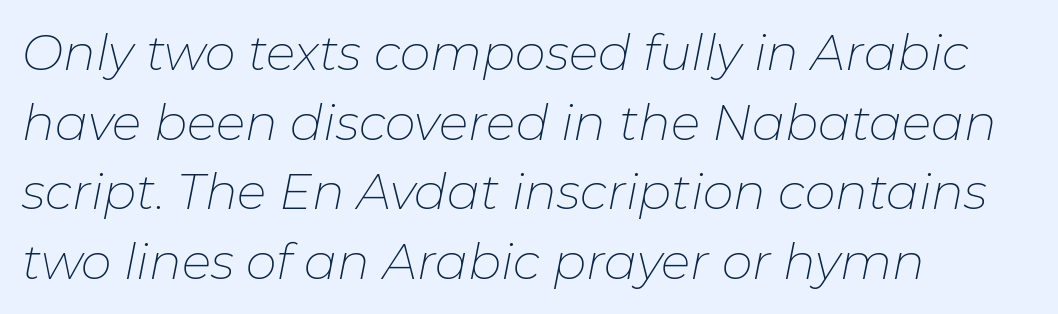
The image shows 49 px thin type, italic (leaning right); set left-aligned, normal line spacing (1.42x), normal letter spacing, not underlined; low stroke contrast and a medium x-height.
